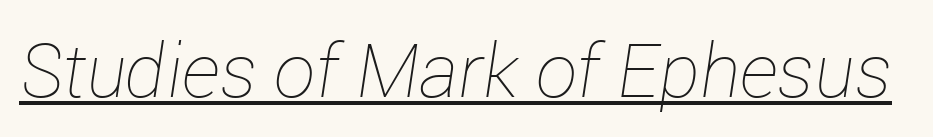
{"italic": "yes", "lean": "right", "slant_degrees": 12, "bold": "no", "weight": "thin", "width": "normal", "stroke_contrast": "low", "x_height": "medium", "monospaced": "no", "underline": "yes", "letter_spacing": "normal", "letter_spacing_em": 0.0, "glyph_px": 74}
